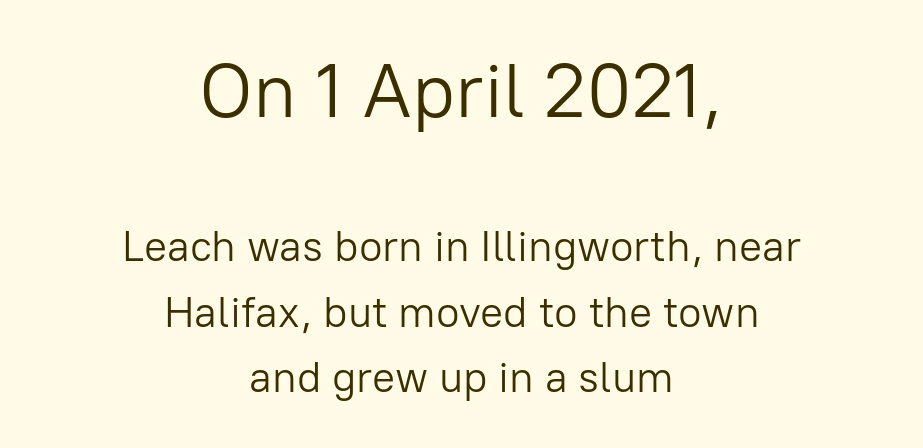
Q: Is the text bold? A: No.
Q: Is the text italic (slanted)? A: No, it is upright.
Q: Is the typeface a serif or a sans-serif typeface? A: Sans-serif.
Q: Is the text underlined? A: No.
Q: How is the paragraph aligned? A: Centered.
Q: Is the spacing between letters normal or unusually wide? A: Normal.
Q: Is the spacing between lines tight, normal or loose? A: Normal.
Q: Which block of text is set in a larger size, the first (top) or the second (bottom)? A: The first (top) one.
Q: Width (condensed, normal, or wide)? A: Normal.
Q: Stroke contrast? A: Low.
Q: x-height? A: Medium.
Q: Monospaced? A: No.
